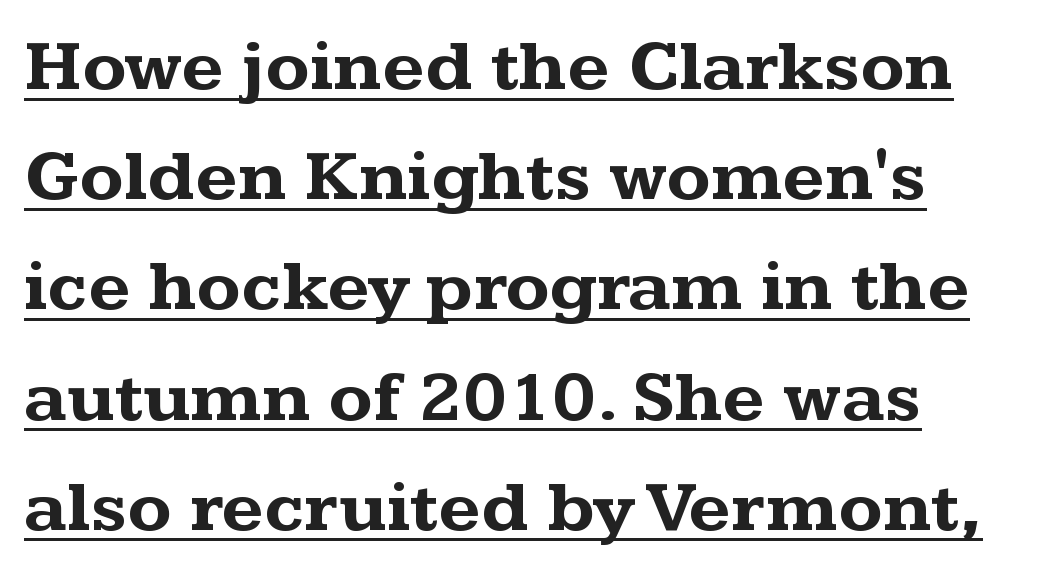
Is there much room between lines? A standard amount, neither cramped nor airy. Typeset ragged right — the left edge is the straight one. The rendering uses the underline text-decoration. This sample uses plain, unmodified letter spacing. Each letter keeps its own natural width here, so spacing adapts to shape.
